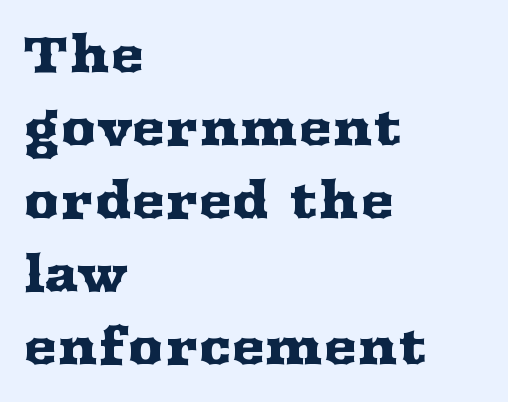
These lines are rendered in a variable-pitch font. Posture: straight, roman, zero tilt. Serifs: yes, visible at the terminals of the letterforms. The leading is moderate, giving the passage an even texture. Nothing unusual about the tracking: characters are spaced as the font intends.
